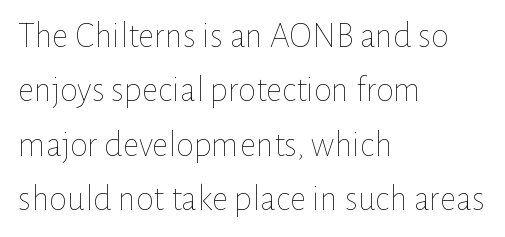
Stroke mass is kept to a normal reading level or below. The passage is arranged the way most books set body copy — flush left. The letters stand upright; this is a roman face. The area under the type is left untouched. This sample has the flowing, uneven cadence of proportional lettering.
